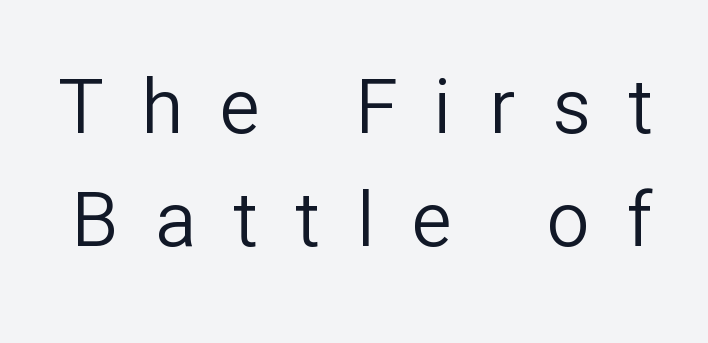
{"serif": "no", "italic": "no", "bold": "no", "weight": "regular", "width": "normal", "stroke_contrast": "low", "x_height": "medium", "monospaced": "no", "underline": "no", "line_spacing": "normal", "line_spacing_ratio": 1.49, "letter_spacing": "wide", "letter_spacing_em": 0.49, "glyph_px": 76}
